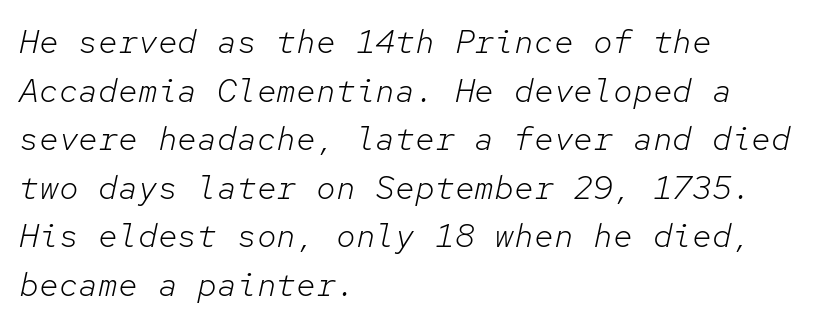
{"italic": "yes", "lean": "right", "slant_degrees": 12, "bold": "no", "weight": "light", "width": "normal", "stroke_contrast": "low", "x_height": "medium", "monospaced": "yes", "underline": "no", "align": "left", "line_spacing": "normal", "line_spacing_ratio": 1.47, "letter_spacing": "normal", "letter_spacing_em": 0.0, "glyph_px": 33}
